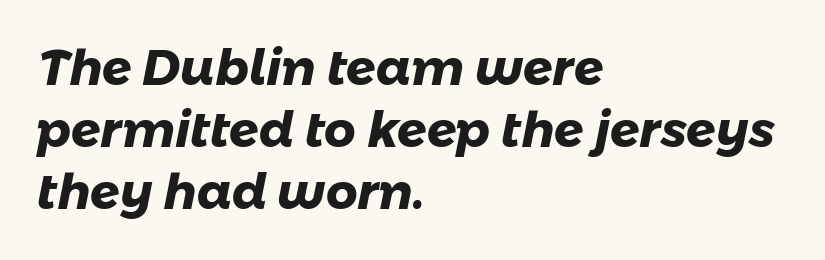
Q: Is the text bold? A: Yes.
Q: Is the typeface a serif or a sans-serif typeface? A: Sans-serif.
Q: Is the text underlined? A: No.
Q: How is the paragraph aligned? A: Left-aligned.
Q: Is the spacing between letters normal or unusually wide? A: Normal.
Q: Is the spacing between lines tight, normal or loose? A: Normal.
Q: Width (condensed, normal, or wide)? A: Normal.
Q: Stroke contrast? A: Low.
Q: x-height? A: Medium.
Q: Monospaced? A: No.
